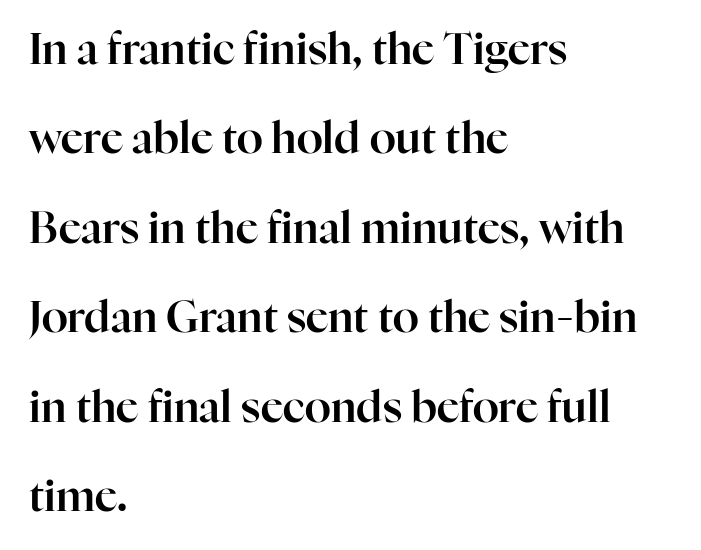
The image shows 43 px serif type, upright; set left-aligned, loose line spacing (2.08x), normal letter spacing, not underlined; high stroke contrast and a medium x-height.
